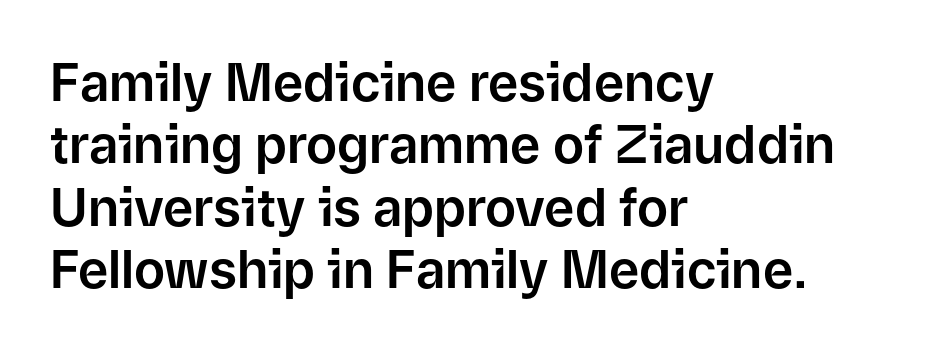
The image shows 52 px sans-serif type, upright; set left-aligned, line spacing 1.2x, normal letter spacing, not underlined; low stroke contrast and a medium x-height.
